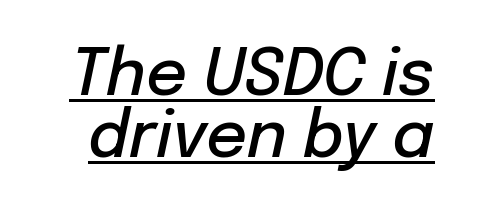
Q: Is the text bold? A: Semi-bold.
Q: Is the text italic (slanted)? A: Yes, it leans right by about 12 degrees.
Q: Is the text underlined? A: Yes.
Q: Is the spacing between letters normal or unusually wide? A: Normal.
Q: Is the spacing between lines tight, normal or loose? A: Tight.
Q: Width (condensed, normal, or wide)? A: Normal.
Q: Stroke contrast? A: Low.
Q: x-height? A: Medium.
Q: Monospaced? A: No.
